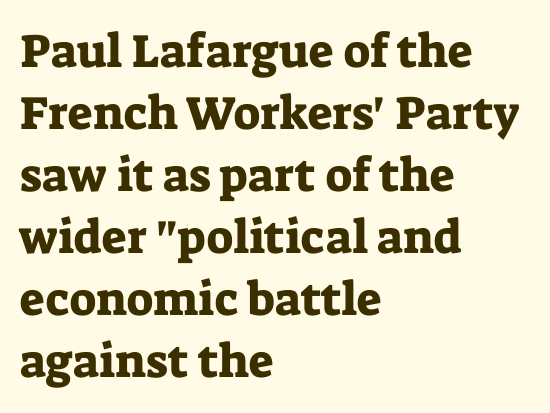
Observe the ordinary spacing: letters are neighbours, not strangers. Note the varied advance widths — an 'i' is clearly narrower than an 'm'. The paragraph shown leans on its left margin. The area under the type is left untouched. Every character sits straight up, as roman type does.
